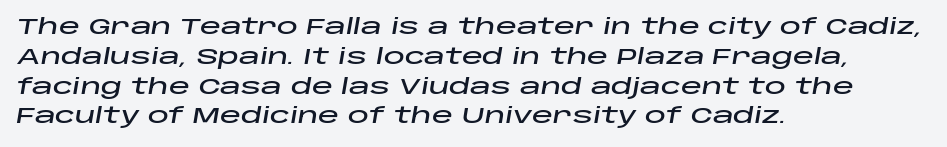
These lines keep a tight, regular rhythm from letter to letter. Short and long lines alike share a common starting point at left. Lines of text with bare space underneath. There's an unmistakable incline to the writing here.
